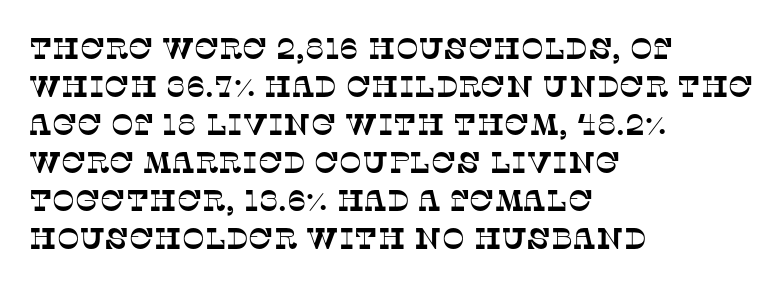
Q: Is the typeface a serif or a sans-serif typeface? A: Serif.
Q: Is the text underlined? A: No.
Q: How is the paragraph aligned? A: Left-aligned.
Q: Is the spacing between letters normal or unusually wide? A: Normal.
Q: Is the spacing between lines tight, normal or loose? A: Normal.
Q: Width (condensed, normal, or wide)? A: Normal.
Q: Stroke contrast? A: Low.
Q: x-height? A: Large.
Q: Monospaced? A: No.
